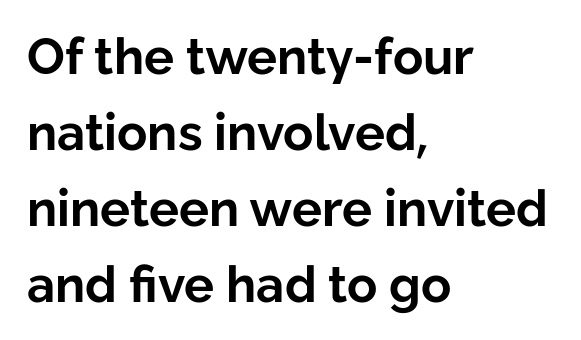
Q: Is the text bold? A: Yes.
Q: Is the text italic (slanted)? A: No, it is upright.
Q: Is the typeface a serif or a sans-serif typeface? A: Sans-serif.
Q: Is the text underlined? A: No.
Q: How is the paragraph aligned? A: Left-aligned.
Q: Is the spacing between letters normal or unusually wide? A: Normal.
Q: Is the spacing between lines tight, normal or loose? A: Normal.
Q: Width (condensed, normal, or wide)? A: Normal.
Q: Stroke contrast? A: Low.
Q: x-height? A: Medium.
Q: Monospaced? A: No.
